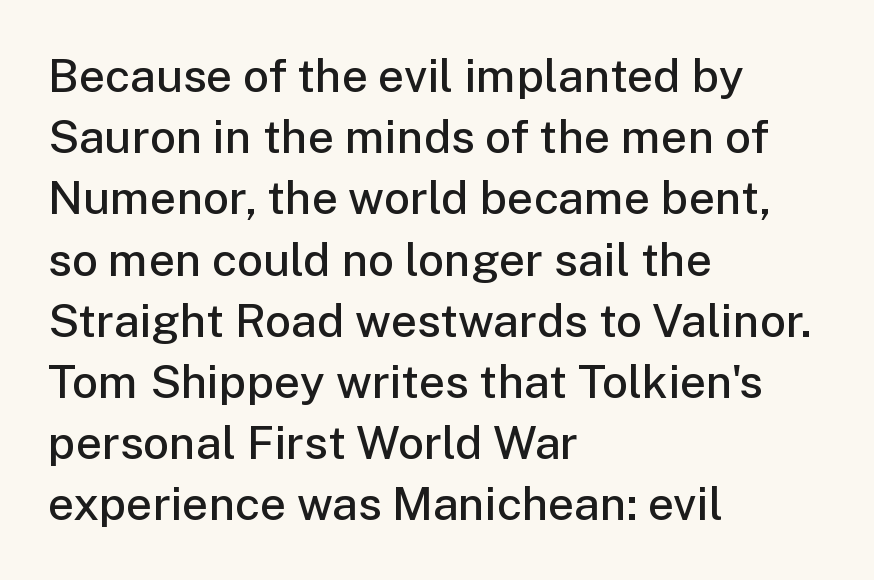
A typesetter would call this zero additional tracking. Looks like regular typesetting: each glyph gets only the width it needs. Nope, no serifs anywhere on these letters. The characters look somewhat weighty, a semibold short of true bold. Horizontal alignment here is leftward, the default for most running prose. This rendering features lettering with no underline.
